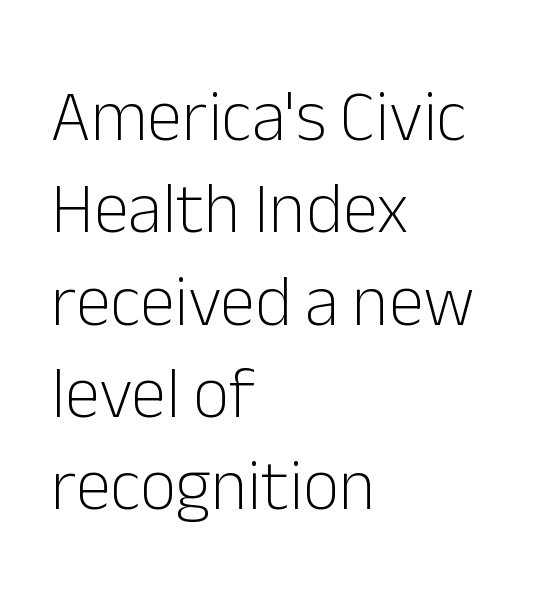
The space directly below the letters is spotless. The axis of the letterforms is exactly vertical. The lines sit at an ordinary, default distance from one another. The text block is weighted toward the left margin, trailing off unevenly rightward. The typeface has the unassuming heft of standard copy or less.
